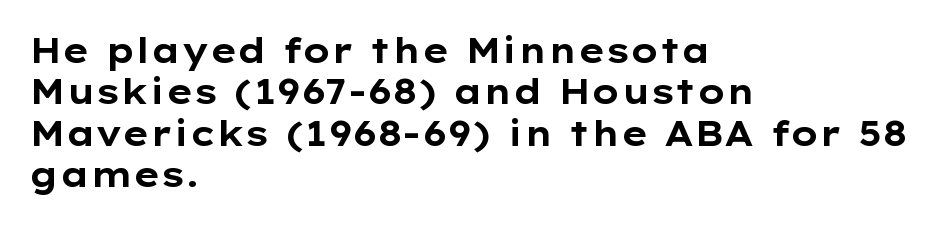
The image shows 34 px bold, wide sans-serif type, upright; set left-aligned, line spacing 1.22x, normal letter spacing, not underlined; low stroke contrast and a medium x-height.
